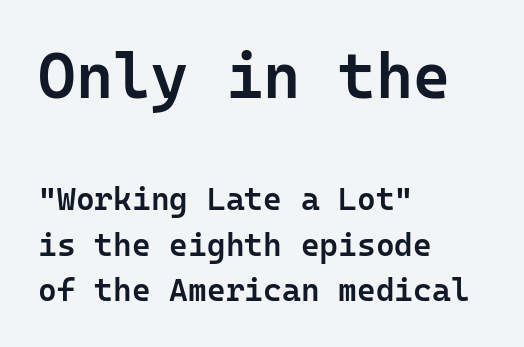
The image shows 64 px semibold sans-serif type, upright, monospaced; set left-aligned, normal line spacing (1.42x), normal letter spacing, not underlined; the first (top) block is 2.0x larger; low stroke contrast and a medium x-height.
